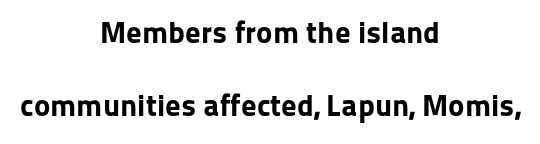
Q: Is the text bold? A: Yes.
Q: Is the text italic (slanted)? A: No, it is upright.
Q: Is the typeface a serif or a sans-serif typeface? A: Sans-serif.
Q: Is the text underlined? A: No.
Q: How is the paragraph aligned? A: Centered.
Q: Is the spacing between letters normal or unusually wide? A: Normal.
Q: Is the spacing between lines tight, normal or loose? A: Loose.
Q: Width (condensed, normal, or wide)? A: Normal.
Q: Stroke contrast? A: Low.
Q: x-height? A: Medium.
Q: Monospaced? A: No.
